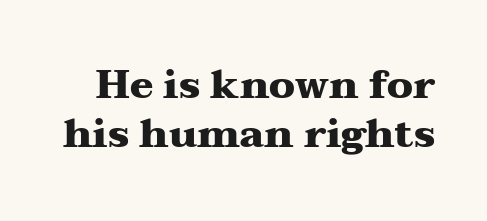
The image shows 39 px heavy, wide serif type, upright; set normal line spacing (1.26x), normal letter spacing, not underlined; medium stroke contrast and a medium x-height.
